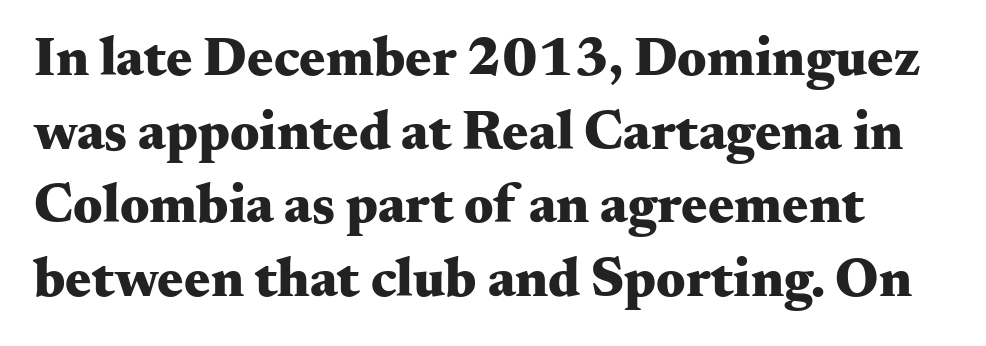
The image shows 55 px heavy, wide serif type, upright; set normal line spacing (1.34x), normal letter spacing, not underlined; medium stroke contrast and a small x-height.
